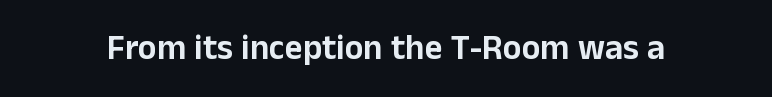
The words here are not underlined. Posture: upright roman. Each letter's strokes conclude bluntly, with no projecting serifs. Spacing between characters is what you'd get straight out of the box.
